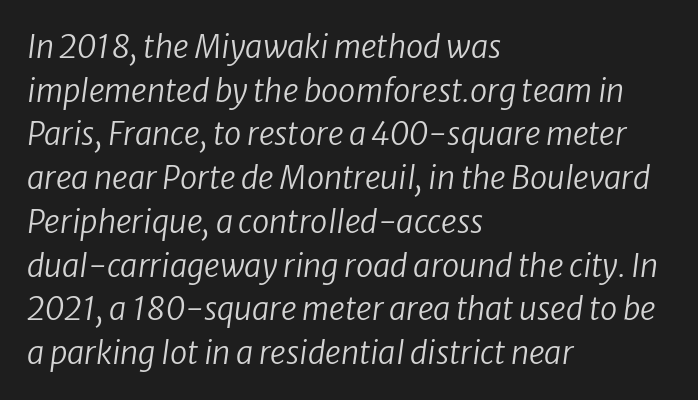
Nothing unusual about the tracking: characters are spaced as the font intends. A light-to-regular cut is what we see here. A normal amount of white space separates one row of letters from the next. You could not count columns in this text — the font is proportionally spaced. The rendering shows plain stroke endings on the letterforms — a sans-serif design. A student would call this left alignment; a typographer would say flush left, rag right.
